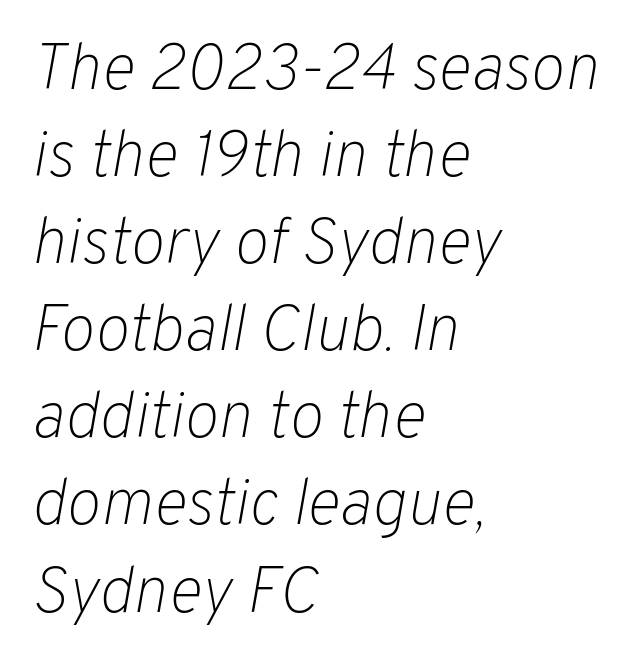
{"italic": "yes", "lean": "right", "slant_degrees": 10, "bold": "no", "weight": "light", "width": "normal", "stroke_contrast": "low", "x_height": "medium", "monospaced": "no", "underline": "no", "align": "left", "line_spacing": "normal", "line_spacing_ratio": 1.34, "letter_spacing": "normal", "letter_spacing_em": 0.0, "glyph_px": 65}
